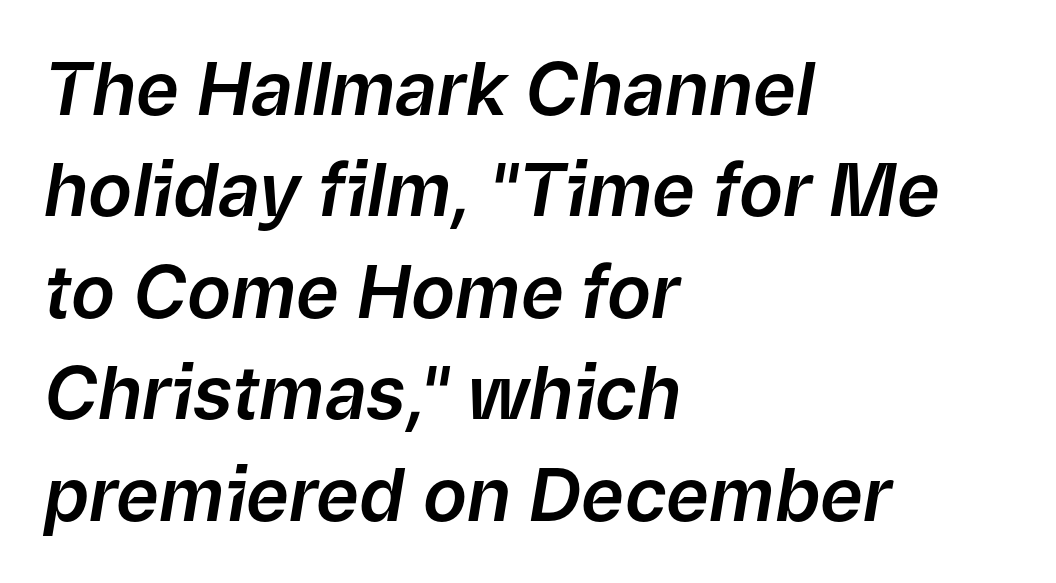
Regarding leading, the lines here are spaced in the standard way. Glance below the letters and you will spot only blank space. Think of a printed novel: that variable character pitch is what you see here. The text block is weighted toward the left margin, trailing off unevenly rightward.
